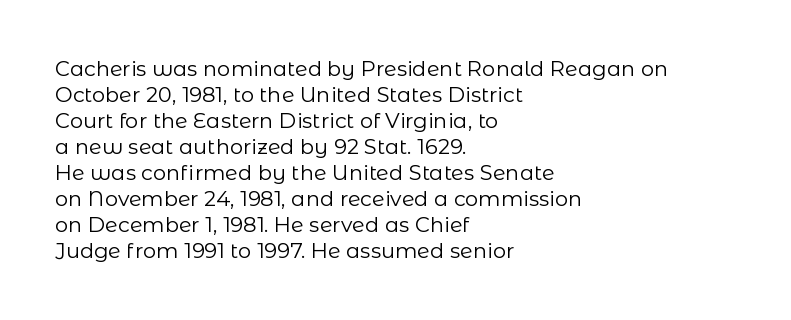
Q: Is the text bold? A: No.
Q: Is the text italic (slanted)? A: No, it is upright.
Q: Is the text underlined? A: No.
Q: How is the paragraph aligned? A: Left-aligned.
Q: Is the spacing between letters normal or unusually wide? A: Normal.
